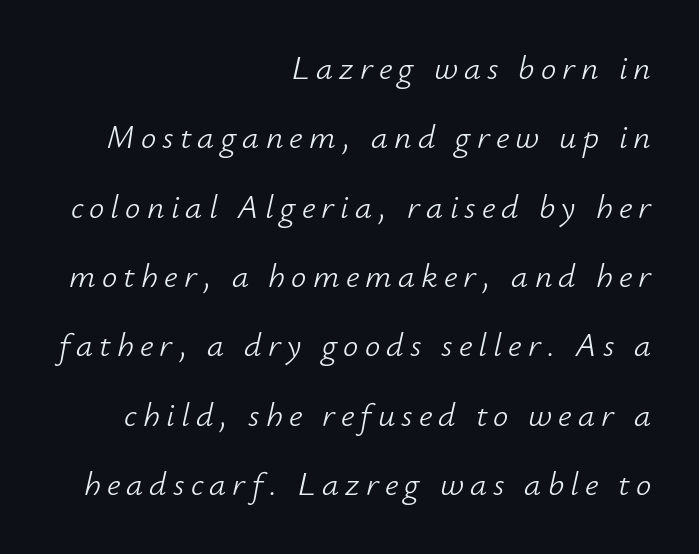
{"italic": "yes", "lean": "right", "slant_degrees": 12, "bold": "no", "weight": "light", "width": "normal", "stroke_contrast": "low", "x_height": "small", "monospaced": "no", "underline": "no", "align": "right", "line_spacing": "loose", "line_spacing_ratio": 2.04, "glyph_px": 34}
